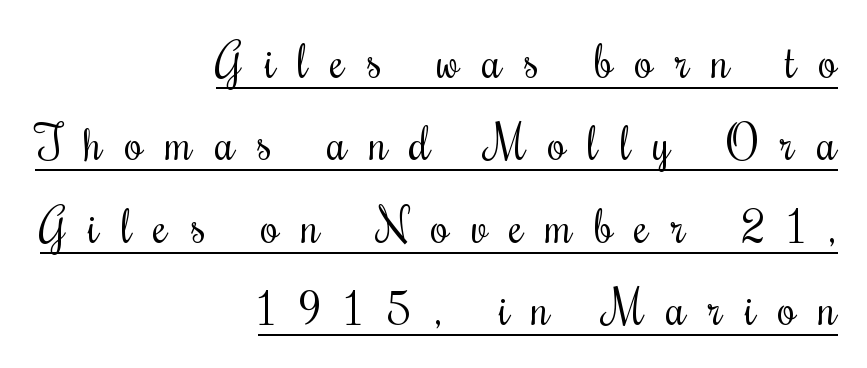
The image shows 46 px regular-weight, condensed serif type; set right-aligned, line spacing 1.79x, unusually wide letter spacing (+0.49 em), underlined; medium stroke contrast and a small x-height.
